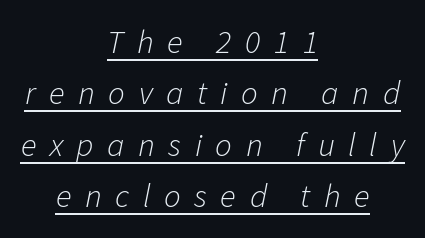
{"italic": "yes", "lean": "right", "slant_degrees": 11, "bold": "no", "weight": "light", "width": "normal", "stroke_contrast": "low", "x_height": "medium", "monospaced": "no", "underline": "yes", "align": "center", "line_spacing": "normal", "line_spacing_ratio": 1.56, "letter_spacing": "wide", "letter_spacing_em": 0.41, "glyph_px": 33}
